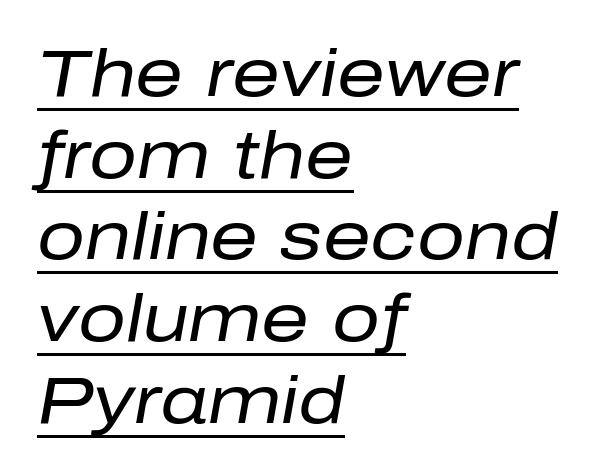
Each stroke keeps to a modest, everyday thickness or less. Between one letter and the next there's only the usual sliver of space. The passage shown is typed in a proportional face where columns would drift. Slant detected: the letters are inclined. The paragraph shown leans on its left margin. Has an underline been added? It has.
